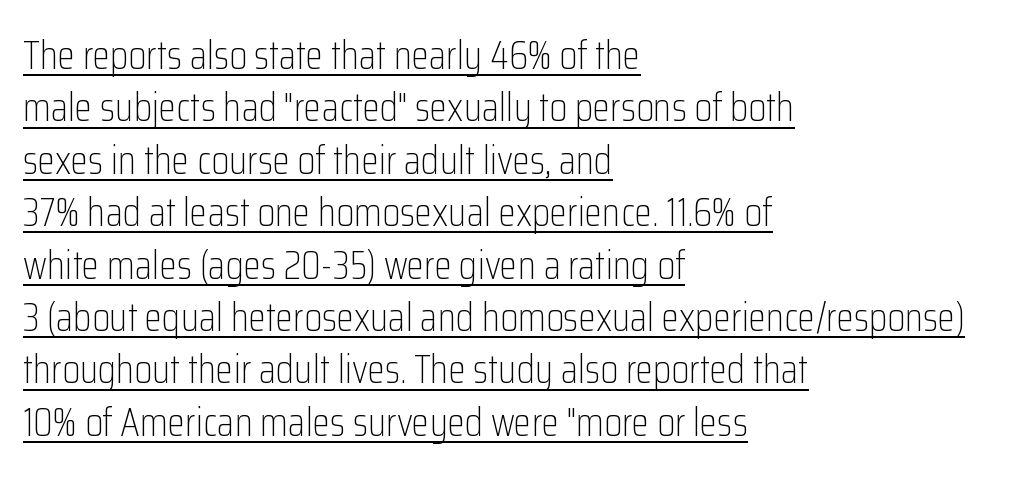
Q: Is the text bold? A: No.
Q: Is the text italic (slanted)? A: No, it is upright.
Q: Is the typeface a serif or a sans-serif typeface? A: Sans-serif.
Q: Is the text underlined? A: Yes.
Q: How is the paragraph aligned? A: Left-aligned.
Q: Is the spacing between letters normal or unusually wide? A: Normal.
Q: Is the spacing between lines tight, normal or loose? A: Normal.
Q: Width (condensed, normal, or wide)? A: Condensed.
Q: Stroke contrast? A: Low.
Q: x-height? A: Medium.
Q: Monospaced? A: No.
